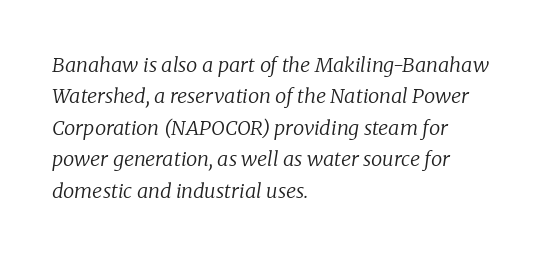
The horizontal fit of the characters is conventional and even. Counters stay open thanks to moderate or lighter strokes. No word sits above an underline. Each line starts at the same left margin while the right side varies.
